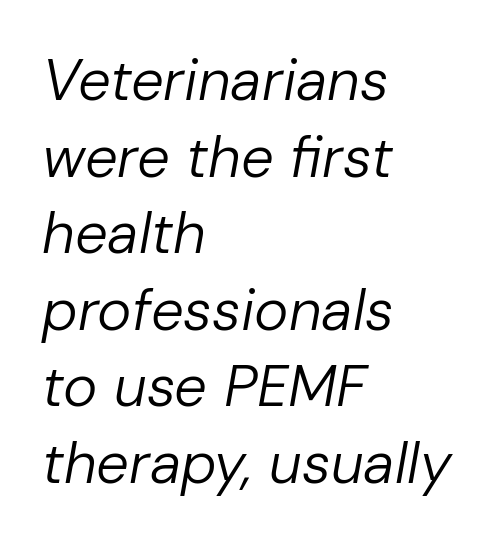
{"italic": "yes", "lean": "right", "slant_degrees": 10, "bold": "no", "weight": "regular", "width": "normal", "stroke_contrast": "low", "x_height": "medium", "monospaced": "no", "underline": "no", "align": "left", "line_spacing": "normal", "line_spacing_ratio": 1.32, "letter_spacing": "normal", "letter_spacing_em": 0.0, "glyph_px": 58}
